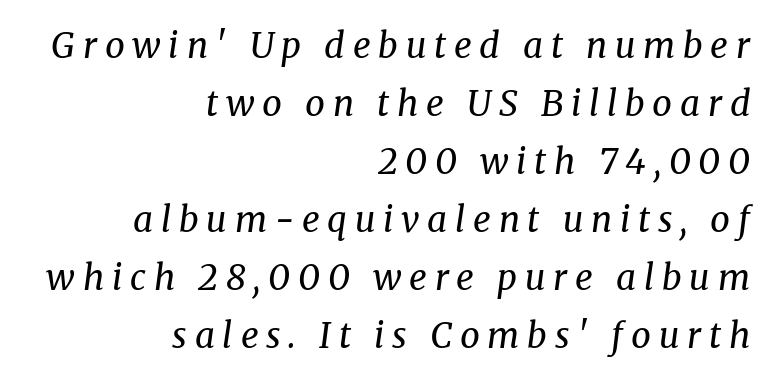
Q: Is the text bold? A: No.
Q: Is the text italic (slanted)? A: Yes, it leans right by about 8 degrees.
Q: Is the typeface a serif or a sans-serif typeface? A: Serif.
Q: Is the text underlined? A: No.
Q: How is the paragraph aligned? A: Right-aligned.
Q: Is the spacing between letters normal or unusually wide? A: Unusually wide.
Q: Is the spacing between lines tight, normal or loose? A: Normal.
Q: Width (condensed, normal, or wide)? A: Normal.
Q: Stroke contrast? A: Medium.
Q: x-height? A: Medium.
Q: Monospaced? A: No.
